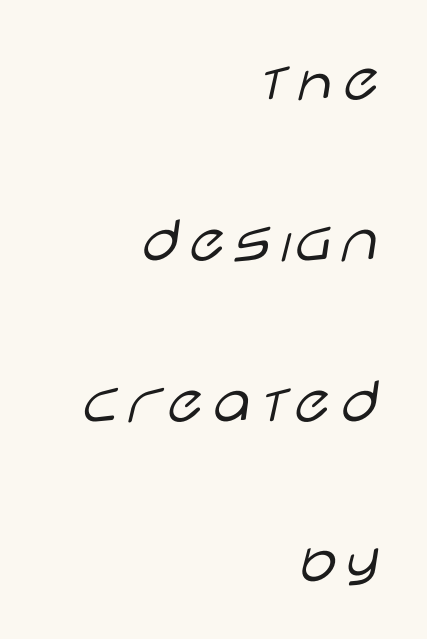
The image shows 67 px light, wide sans-serif type; set right-aligned, loose line spacing (2.4x), normal letter spacing, not underlined; low stroke contrast and a large x-height.
